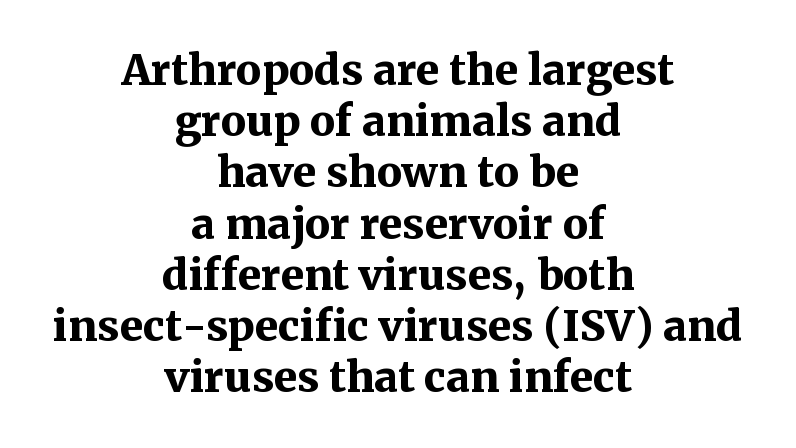
{"serif": "yes", "italic": "no", "bold": "yes", "weight": "bold", "width": "normal", "stroke_contrast": "medium", "x_height": "medium", "monospaced": "no", "underline": "no", "align": "center", "line_spacing_ratio": 1.22, "letter_spacing": "normal", "letter_spacing_em": 0.0, "glyph_px": 42}
